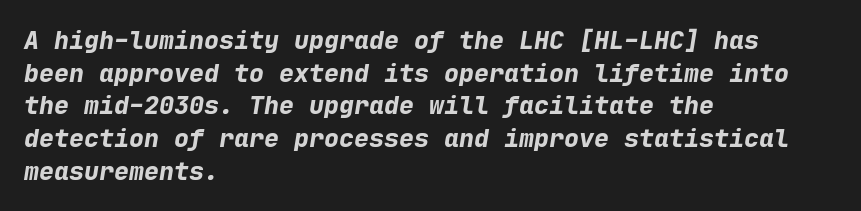
{"italic": "yes", "lean": "right", "slant_degrees": 9, "bold": "yes", "underline": "no", "align": "left", "line_spacing": "normal", "line_spacing_ratio": 1.31, "letter_spacing": "normal", "letter_spacing_em": 0.0, "glyph_px": 25}
